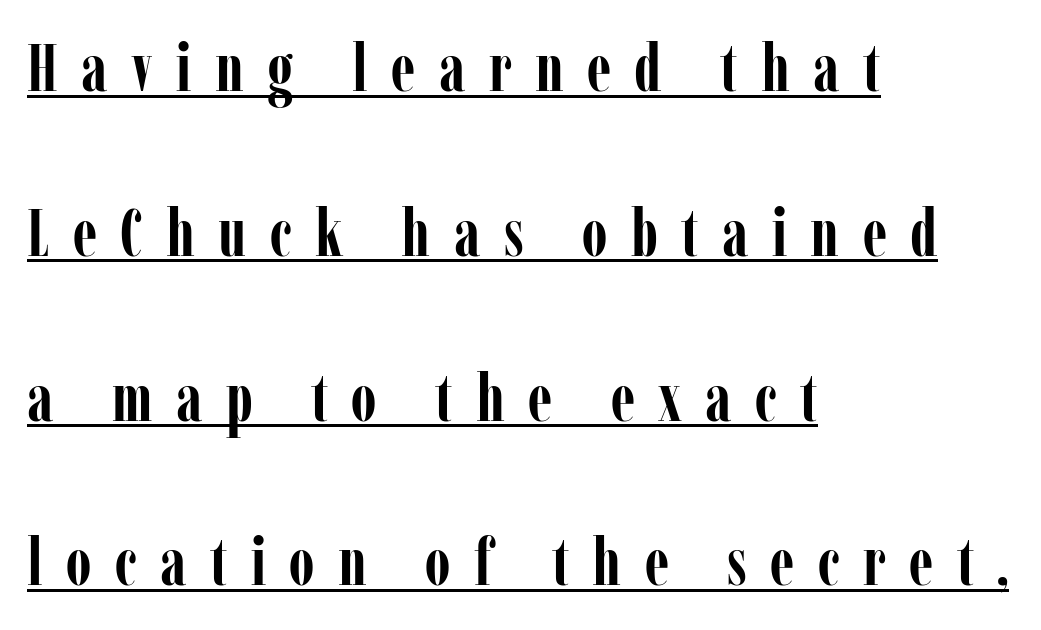
{"serif": "yes", "italic": "no", "bold": "yes", "weight": "semibold", "width": "condensed", "stroke_contrast": "low", "x_height": "medium", "monospaced": "no", "underline": "yes", "align": "left", "line_spacing": "loose", "line_spacing_ratio": 2.46, "letter_spacing": "wide", "letter_spacing_em": 0.35, "glyph_px": 67}
